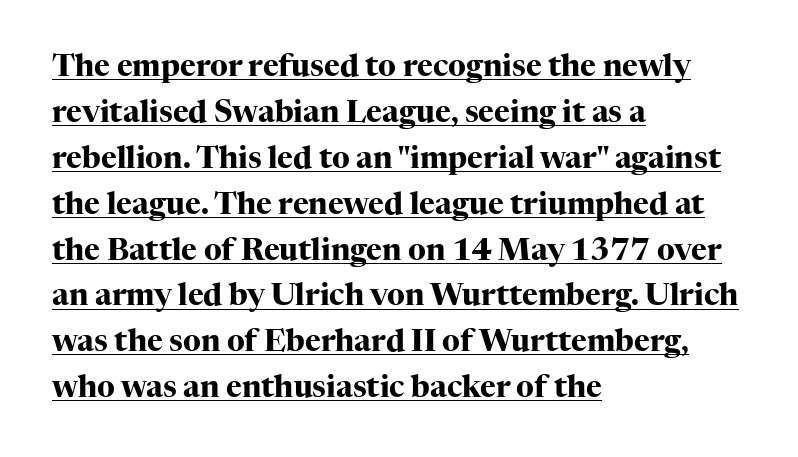
Typographic density is high because the face is bold. The text block is weighted toward the left margin, trailing off unevenly rightward. Glance below the letters and you will spot a drawn line. Students, note that the glyphs here touch the page at normal intervals. Unlike italic type, these characters show no tilt at all.
